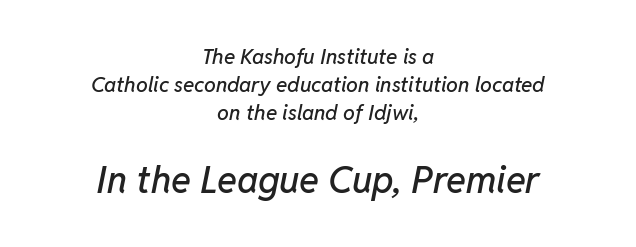
The words here are not underlined. This layout puts the modest block above and the oversized block below. Where is the straight margin? There isn't one; the lines are centered. The typography opts for an oblique posture over an upright one.
